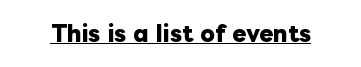
Q: Is the text bold? A: Yes.
Q: Is the text italic (slanted)? A: No, it is upright.
Q: Is the text underlined? A: Yes.
Q: Is the spacing between letters normal or unusually wide? A: Normal.
